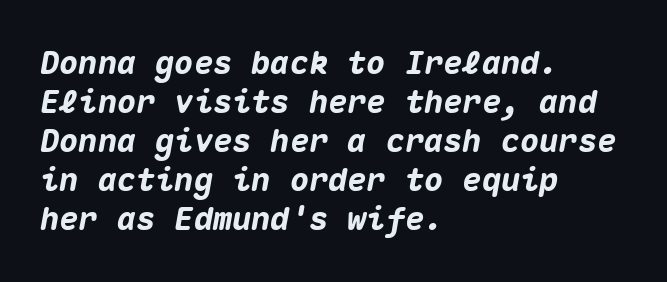
Q: Is the text bold? A: Yes.
Q: Is the text italic (slanted)? A: Yes, it leans right by about 10 degrees.
Q: Is the text underlined? A: No.
Q: How is the paragraph aligned? A: Left-aligned.
Q: Is the spacing between letters normal or unusually wide? A: Normal.
Q: Width (condensed, normal, or wide)? A: Normal.
Q: Stroke contrast? A: Medium.
Q: x-height? A: Medium.
Q: Monospaced? A: Yes.
